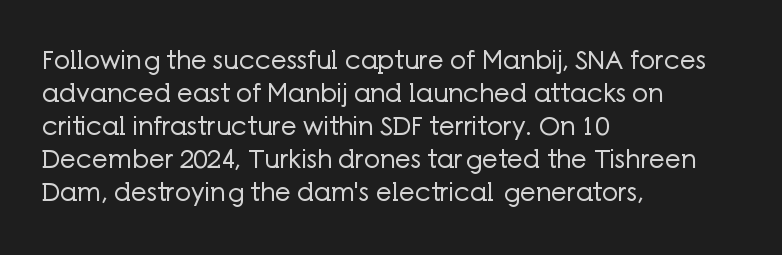
The image shows 25 px text type, upright; set left-aligned, normal line spacing (1.32x), normal letter spacing, not underlined.
